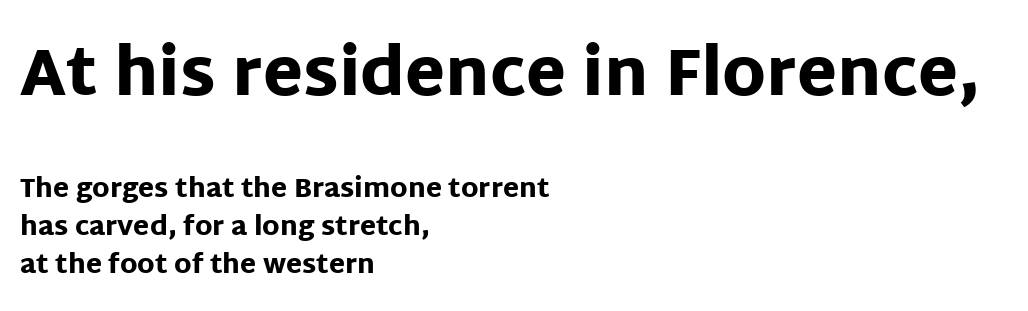
{"serif": "no", "italic": "no", "bold": "yes", "weight": "heavy", "width": "normal", "stroke_contrast": "low", "x_height": "large", "monospaced": "no", "underline": "no", "align": "left", "line_spacing": "normal", "line_spacing_ratio": 1.46, "letter_spacing": "normal", "letter_spacing_em": 0.0, "larger_block": "first", "size_ratio": 2.5, "glyph_px": 65}
